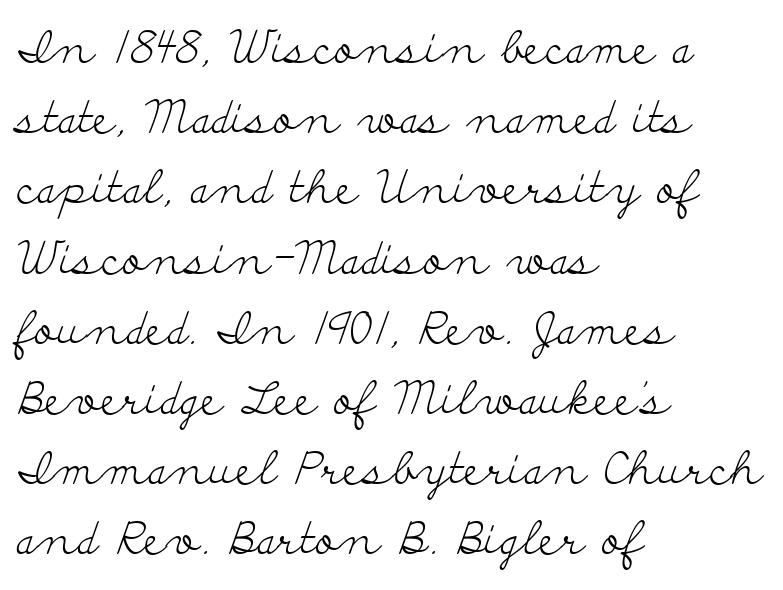
Think standard paragraph weight, or any step lighter than that. The specimen omits any rule beneath the text block's lines. You could call the tracking neutral — neither tight nor loose. Teacher's note: observe the even left margin — that is flush-left alignment. Students, observe: this is what conventionally led text looks like.
